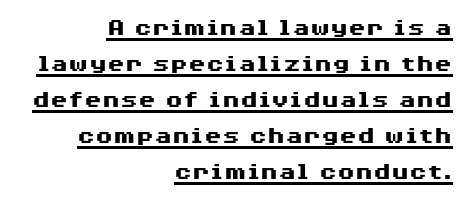
Q: Is the text bold? A: Yes.
Q: Is the text italic (slanted)? A: No, it is upright.
Q: Is the text underlined? A: Yes.
Q: How is the paragraph aligned? A: Right-aligned.
Q: Is the spacing between letters normal or unusually wide? A: Normal.
Q: Is the spacing between lines tight, normal or loose? A: Normal.
